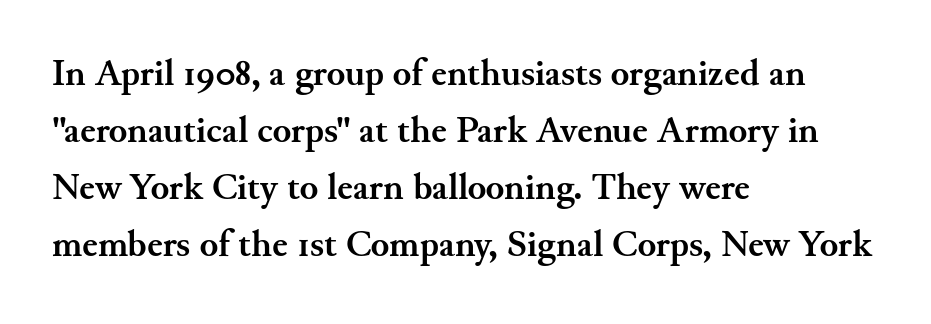
Tall strokes in this sample are plumb rather than angled. The passage is arranged the way most books set body copy — flush left. Yep, those are serifs on the letters. The rendering uses natural spacing where letterforms have individual widths.
